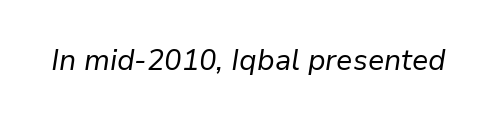
{"italic": "yes", "lean": "right", "slant_degrees": 9, "bold": "no", "weight": "regular", "width": "normal", "stroke_contrast": "low", "x_height": "medium", "monospaced": "no", "underline": "no", "letter_spacing": "normal", "letter_spacing_em": 0.0, "glyph_px": 29}
